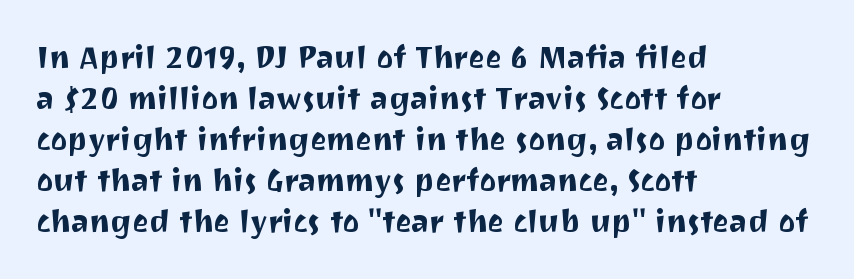
The typesetter chose a ragged-right arrangement here. Observe the ordinary spacing: letters are neighbours, not strangers. The letters carry no serifs — their stems end cleanly without finishing strokes. The specimen reads as upright at a glance. Here the designer chose a conventional face with non-uniform glyph widths.
